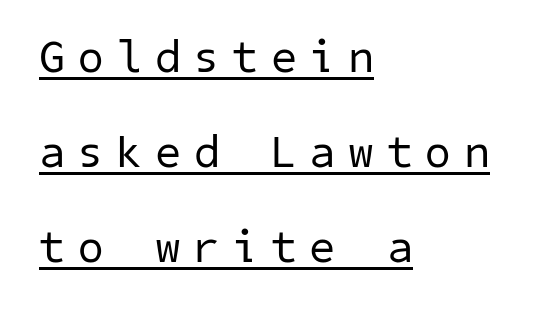
Q: Is the text bold? A: No.
Q: Is the typeface a serif or a sans-serif typeface? A: Sans-serif.
Q: Is the text underlined? A: Yes.
Q: How is the paragraph aligned? A: Left-aligned.
Q: Is the spacing between letters normal or unusually wide? A: Unusually wide.
Q: Is the spacing between lines tight, normal or loose? A: Loose.
Q: Width (condensed, normal, or wide)? A: Normal.
Q: Stroke contrast? A: Low.
Q: x-height? A: Medium.
